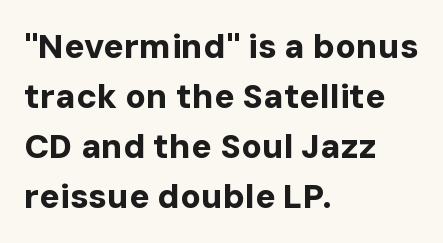
{"serif": "no", "italic": "no", "bold": "yes", "weight": "bold", "width": "normal", "stroke_contrast": "low", "x_height": "medium", "monospaced": "no", "underline": "no", "align": "left", "line_spacing": "normal", "line_spacing_ratio": 1.47, "letter_spacing": "normal", "letter_spacing_em": 0.0, "glyph_px": 34}
